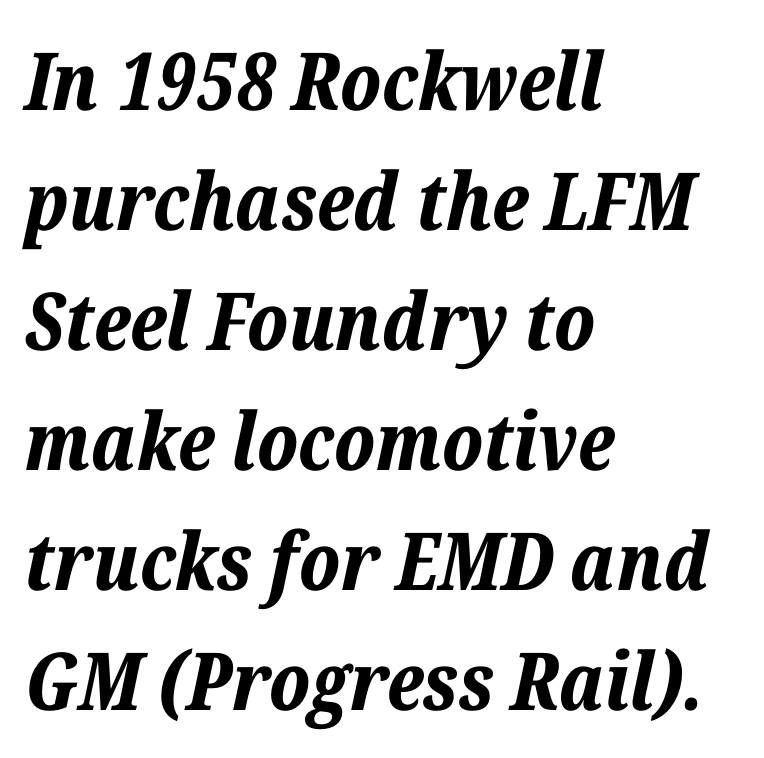
Q: Is the text bold? A: Yes.
Q: Is the text italic (slanted)? A: Yes, it leans right by about 12 degrees.
Q: Is the text underlined? A: No.
Q: How is the paragraph aligned? A: Left-aligned.
Q: Is the spacing between letters normal or unusually wide? A: Normal.
Q: Is the spacing between lines tight, normal or loose? A: Normal.
Q: Width (condensed, normal, or wide)? A: Normal.
Q: Stroke contrast? A: Low.
Q: x-height? A: Medium.
Q: Monospaced? A: No.
